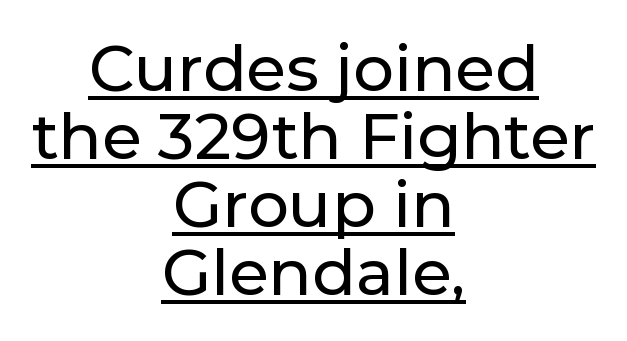
The image shows 64 px sans-serif type, upright; set centered, tight line spacing (1.06x), normal letter spacing, underlined; low stroke contrast and a medium x-height.
